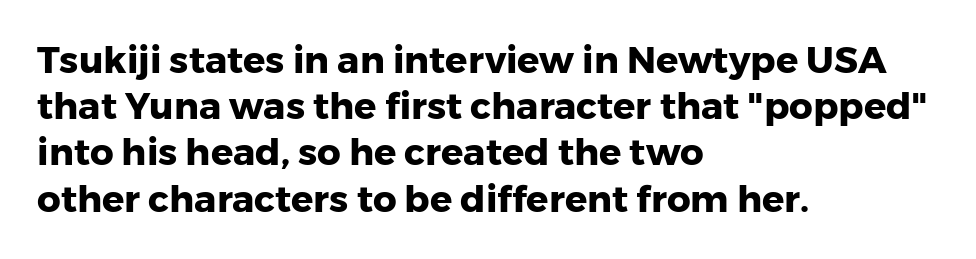
The image shows 37 px heavy sans-serif type, upright; set left-aligned, normal line spacing (1.25x), normal letter spacing, not underlined; low stroke contrast and a medium x-height.
